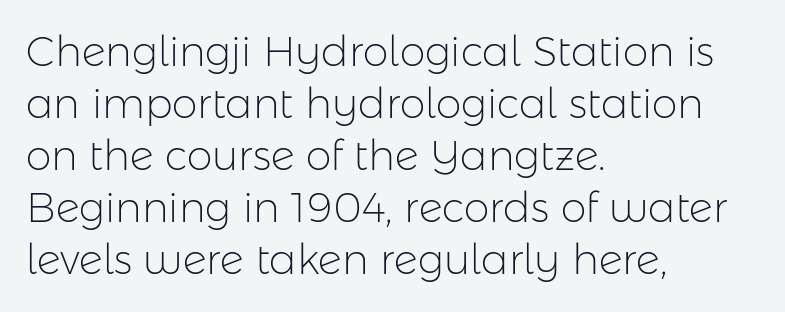
Q: Is the text bold? A: No.
Q: Is the text italic (slanted)? A: No, it is upright.
Q: Is the typeface a serif or a sans-serif typeface? A: Sans-serif.
Q: Is the text underlined? A: No.
Q: How is the paragraph aligned? A: Left-aligned.
Q: Is the spacing between letters normal or unusually wide? A: Normal.
Q: Is the spacing between lines tight, normal or loose? A: Normal.
Q: Width (condensed, normal, or wide)? A: Normal.
Q: Stroke contrast? A: Low.
Q: x-height? A: Medium.
Q: Monospaced? A: No.
